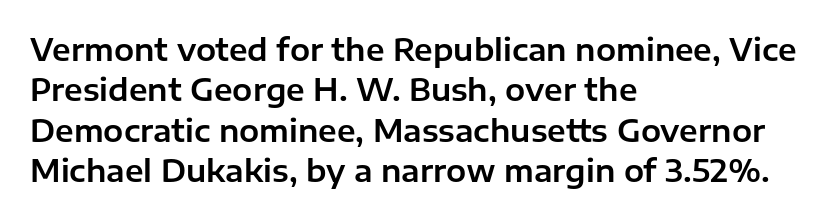
Q: Is the text italic (slanted)? A: No, it is upright.
Q: Is the typeface a serif or a sans-serif typeface? A: Sans-serif.
Q: Is the text underlined? A: No.
Q: How is the paragraph aligned? A: Left-aligned.
Q: Is the spacing between letters normal or unusually wide? A: Normal.
Q: Is the spacing between lines tight, normal or loose? A: Normal.
Q: Width (condensed, normal, or wide)? A: Normal.
Q: Stroke contrast? A: Low.
Q: x-height? A: Medium.
Q: Monospaced? A: No.
